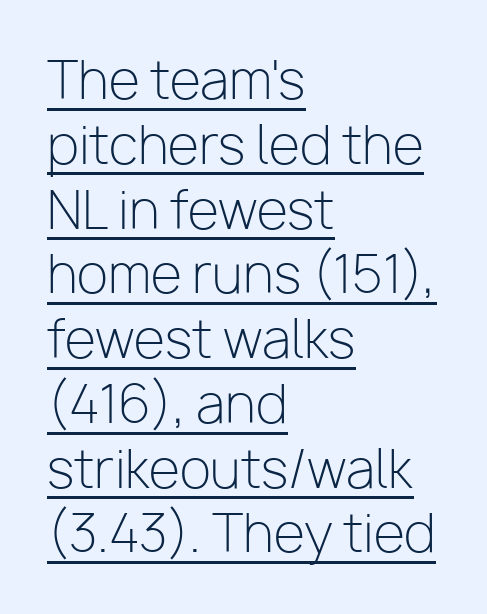
{"serif": "no", "italic": "no", "bold": "no", "weight": "light", "width": "normal", "stroke_contrast": "low", "x_height": "medium", "monospaced": "no", "underline": "yes", "align": "left", "line_spacing": "normal", "line_spacing_ratio": 1.27, "letter_spacing": "normal", "letter_spacing_em": 0.0, "glyph_px": 51}
